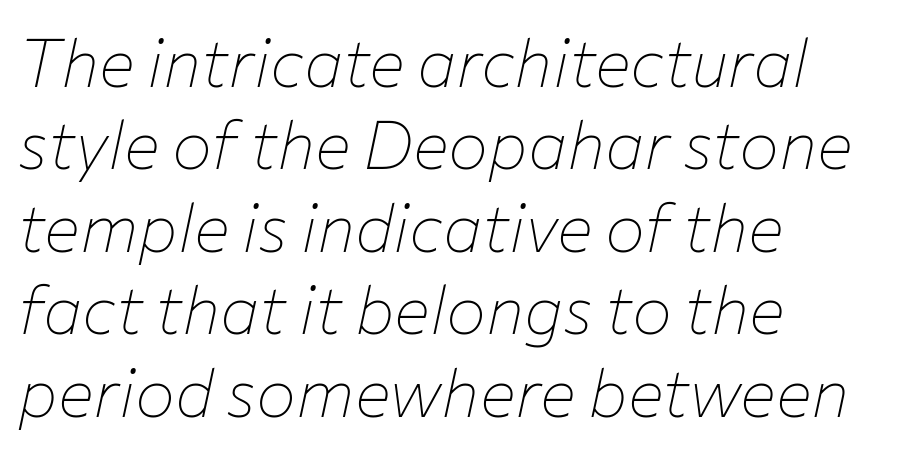
The letters advance in unequal steps, a hallmark of proportional type. The strip under each line holds only bare page. The rendering keeps characters at their native spacing. The compositor pushed each line to the left boundary.
